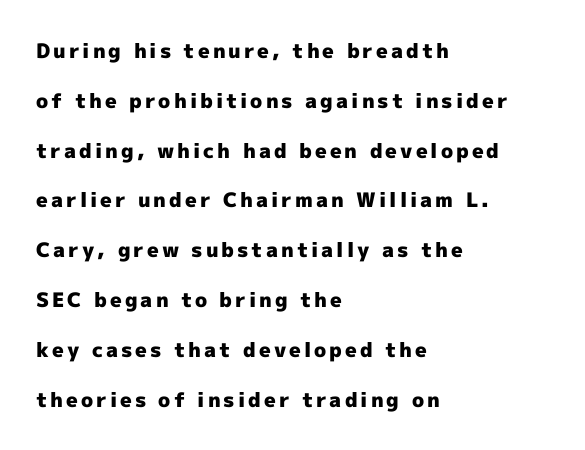
This sample is left-justified, so line endings fall wherever the words run out. Vertical strokes here are truly vertical. In terms of weight, the rendering is a true, heavy bold. Just letters on the line, the space beneath them empty. The lines are spread far apart with generous leading.
